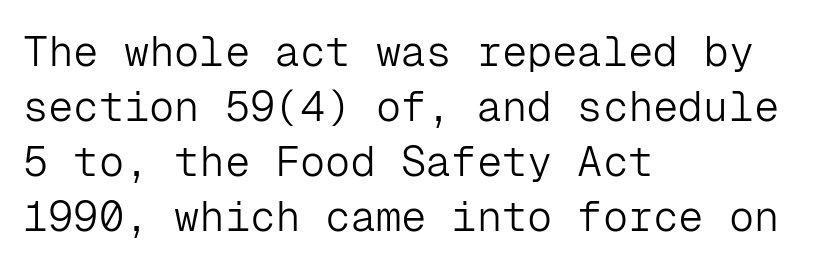
The image shows 42 px light sans-serif type, upright, monospaced; set left-aligned, normal line spacing (1.31x), normal letter spacing, not underlined; low stroke contrast and a medium x-height.
